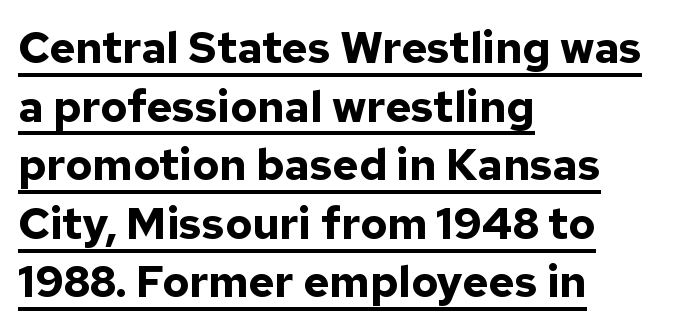
The image shows 44 px bold sans-serif type, upright; set left-aligned, normal line spacing (1.33x), normal letter spacing, underlined; low stroke contrast and a medium x-height.
